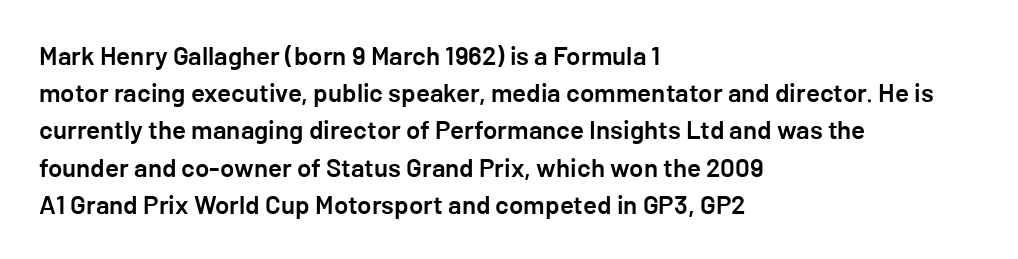
The strokes are fattened partway — semibold, not bold. The rendering uses a moderate line-height, typical for paragraphs. This sample uses plain, unmodified letter spacing. Any mark beneath the type? The region is blank.
